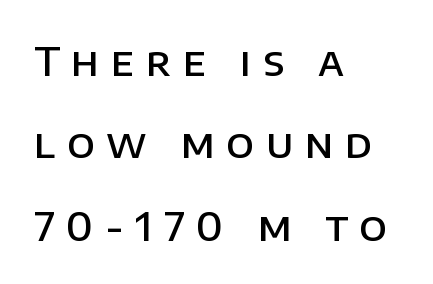
Quick note: underline off. These lines carry some extra weight — a demibold, not a full bold. What stands out about the letter spacing? Its width — letters are far apart. A roman cut, with each character standing at attention.
